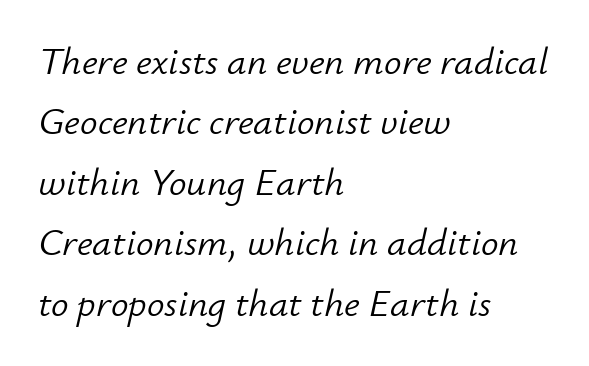
The image shows 39 px light type, italic (leaning right); set left-aligned, normal line spacing (1.55x), normal letter spacing, not underlined; low stroke contrast and a small x-height.
